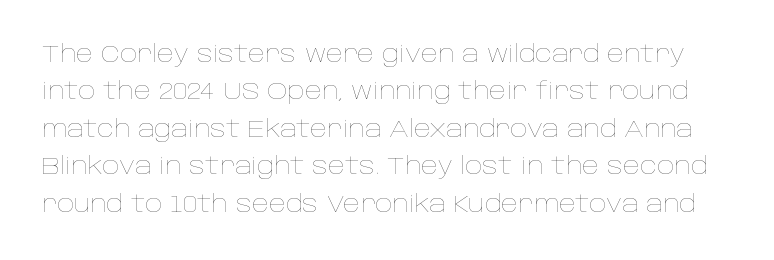
Weight: regular or lighter. The vertical gap from one line to the next is medium. The letterforms sit shoulder to shoulder at normal distance. Rule under the text: the space is simply empty.
